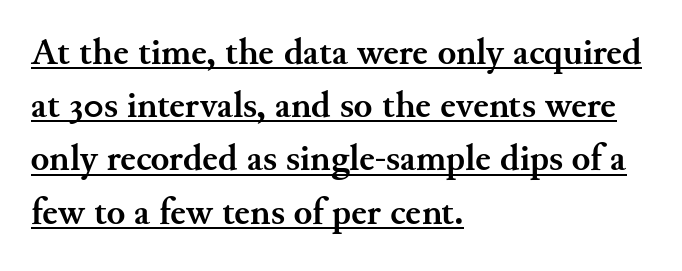
Has an underline been added? It has. Tall strokes in this sample are plumb rather than angled. This sample has the flowing, uneven cadence of proportional lettering. Observe the serifs anchoring each vertical stroke in this sample. These lines carry a lot of weight — the face is fully bold.
